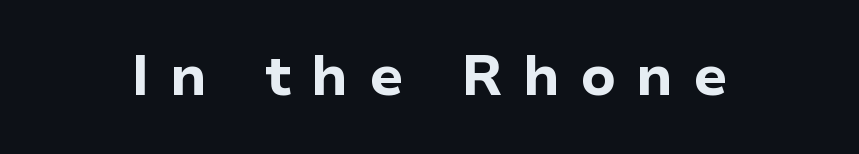
The image shows 55 px bold sans-serif type, upright; set unusually wide letter spacing (+0.36 em), not underlined; low stroke contrast and a medium x-height.
